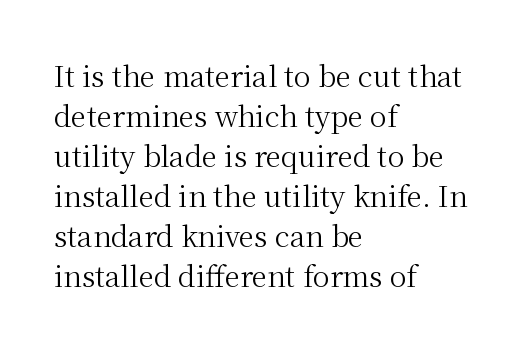
{"serif": "yes", "italic": "no", "bold": "no", "weight": "regular", "width": "normal", "stroke_contrast": "medium", "x_height": "medium", "monospaced": "no", "underline": "no", "align": "left", "line_spacing": "normal", "line_spacing_ratio": 1.43, "letter_spacing": "normal", "letter_spacing_em": 0.0, "glyph_px": 28}
